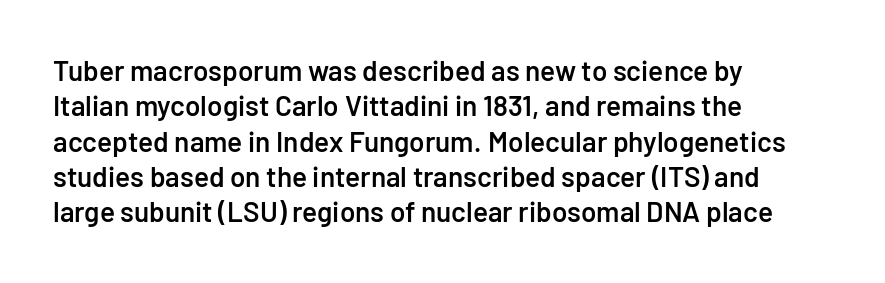
{"serif": "no", "italic": "no", "bold": "semi", "weight": "semibold", "width": "normal", "stroke_contrast": "low", "x_height": "medium", "monospaced": "no", "underline": "no", "align": "left", "line_spacing": "normal", "line_spacing_ratio": 1.26, "letter_spacing": "normal", "letter_spacing_em": 0.0, "glyph_px": 28}
